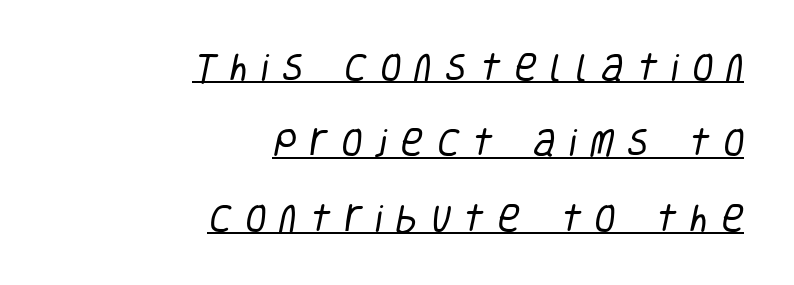
The image shows 31 px regular-weight, condensed sans-serif type; set right-aligned, loose line spacing (2.43x), unusually wide letter spacing (+0.43 em), underlined; low stroke contrast and a large x-height.
